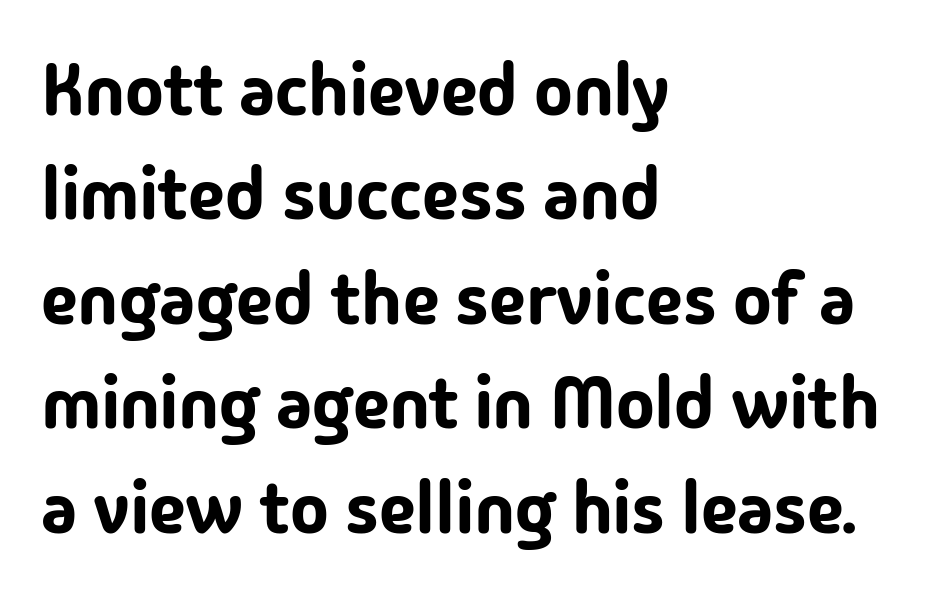
{"serif": "no", "italic": "no", "width": "normal", "stroke_contrast": "low", "x_height": "medium", "monospaced": "no", "underline": "no", "align": "left", "line_spacing": "normal", "line_spacing_ratio": 1.43, "letter_spacing": "normal", "letter_spacing_em": 0.0, "glyph_px": 73}
